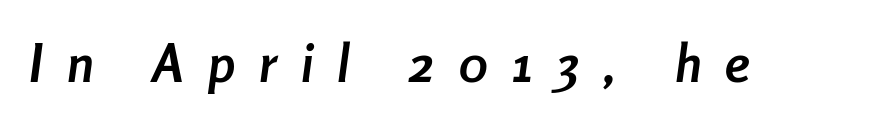
{"italic": "yes", "lean": "right", "slant_degrees": 8, "bold": "yes", "weight": "semibold", "width": "condensed", "stroke_contrast": "low", "x_height": "medium", "monospaced": "no", "underline": "no", "letter_spacing": "wide", "letter_spacing_em": 0.45, "glyph_px": 53}
